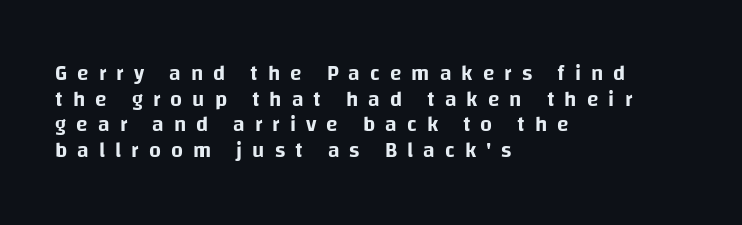
The image shows 21 px text type, upright; set left-aligned, line spacing 1.22x, unusually wide letter spacing (+0.48 em), not underlined.
